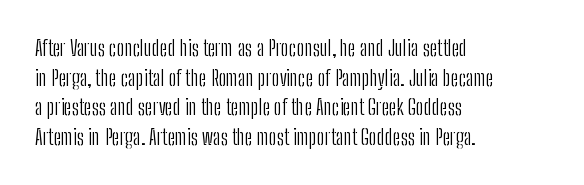
The image shows 21 px text type, upright; set left-aligned, normal line spacing (1.41x), normal letter spacing, not underlined.
